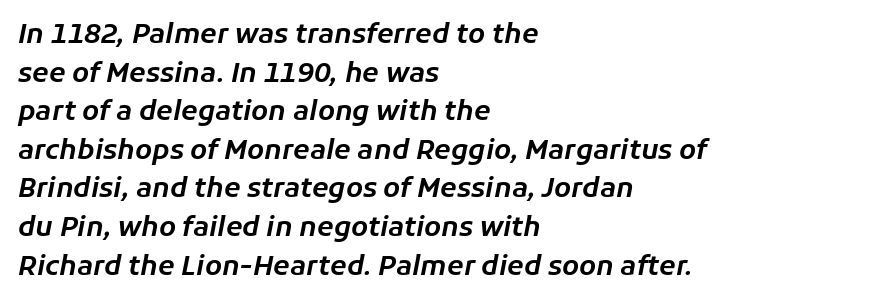
Descenders hang freely into open space. Successive baselines arrive at the customary interval. The specimen reads as italic at a glance. Letter spacing: default. Is the block centered? No — it sits flush against the left margin.
